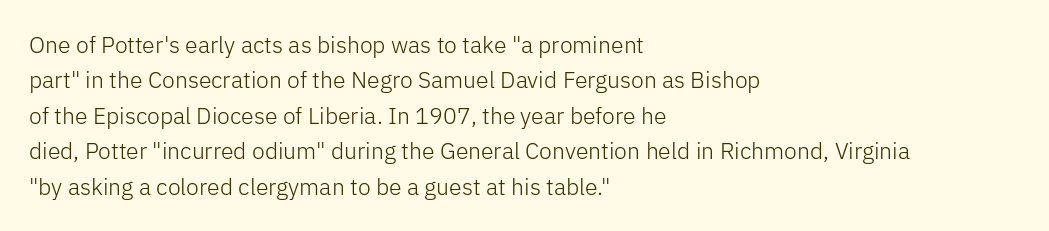
{"italic": "no", "bold": "no", "underline": "no", "align": "left", "line_spacing": "normal", "line_spacing_ratio": 1.54, "letter_spacing": "normal", "letter_spacing_em": 0.0, "glyph_px": 23}
